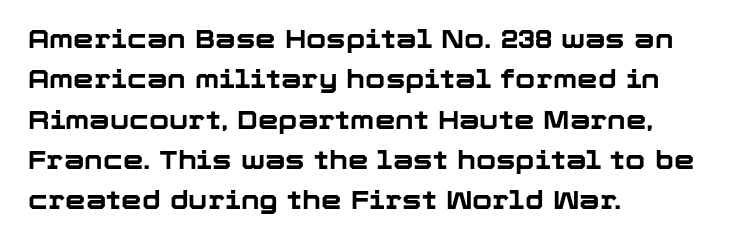
The image shows 26 px bold type, upright; set left-aligned, normal line spacing (1.55x), normal letter spacing, not underlined.
